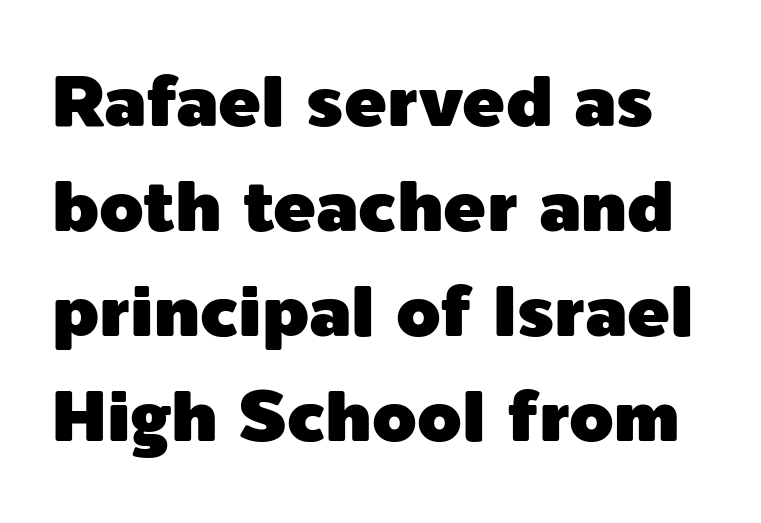
This sample uses an upright cut, with every glyph sitting square on the baseline. The specimen omits any rule beneath the text block's lines. Observe the ordinary spacing: letters are neighbours, not strangers. Successive baselines arrive at the customary interval.
